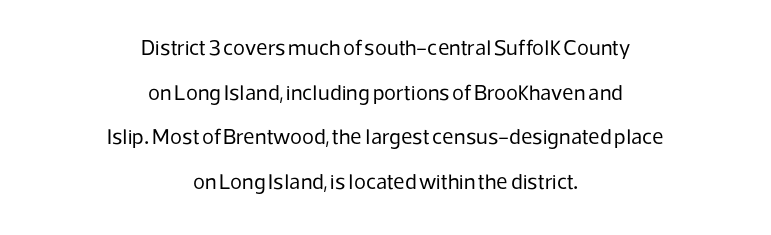
Every character sits straight up, as roman type does. Alignment: centered. Nothing heavy about these letters — not bold at all. Lines of text with bare space underneath. What's the leading like? Stretched, with rows far apart. Inter-character spacing is left at the font's built-in metrics.
